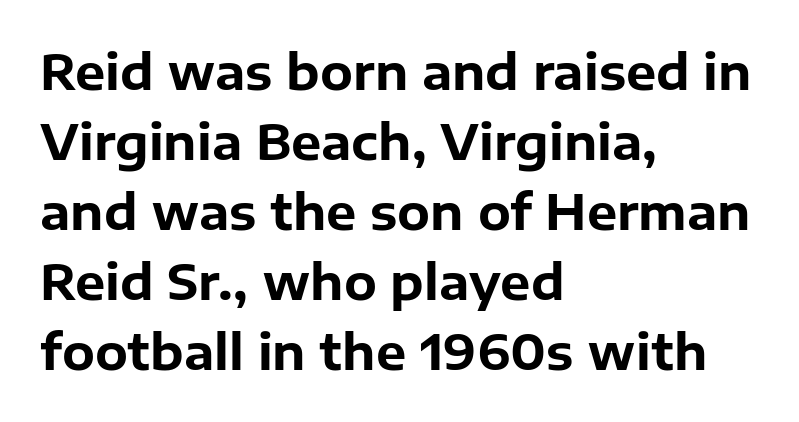
The image shows 48 px bold sans-serif type, upright; set left-aligned, normal line spacing (1.46x), normal letter spacing, not underlined; low stroke contrast and a medium x-height.
